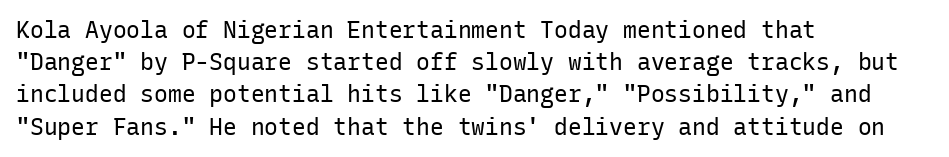
Q: Is the text bold? A: No.
Q: Is the text italic (slanted)? A: No, it is upright.
Q: Is the text underlined? A: No.
Q: How is the paragraph aligned? A: Left-aligned.
Q: Is the spacing between letters normal or unusually wide? A: Normal.
Q: Is the spacing between lines tight, normal or loose? A: Normal.
